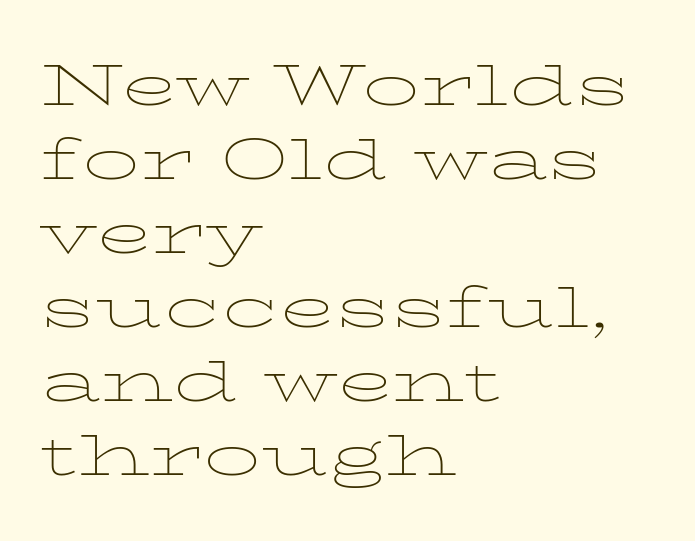
The image shows 57 px thin, wide serif type, upright; set left-aligned, normal line spacing (1.3x), normal letter spacing, not underlined; low stroke contrast and a medium x-height.
